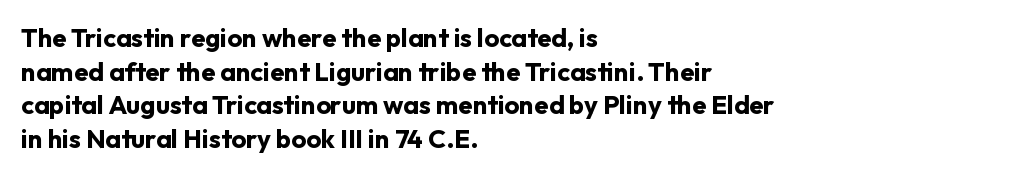
The image shows 26 px bold type, upright; set left-aligned, normal line spacing (1.29x), normal letter spacing, not underlined.
